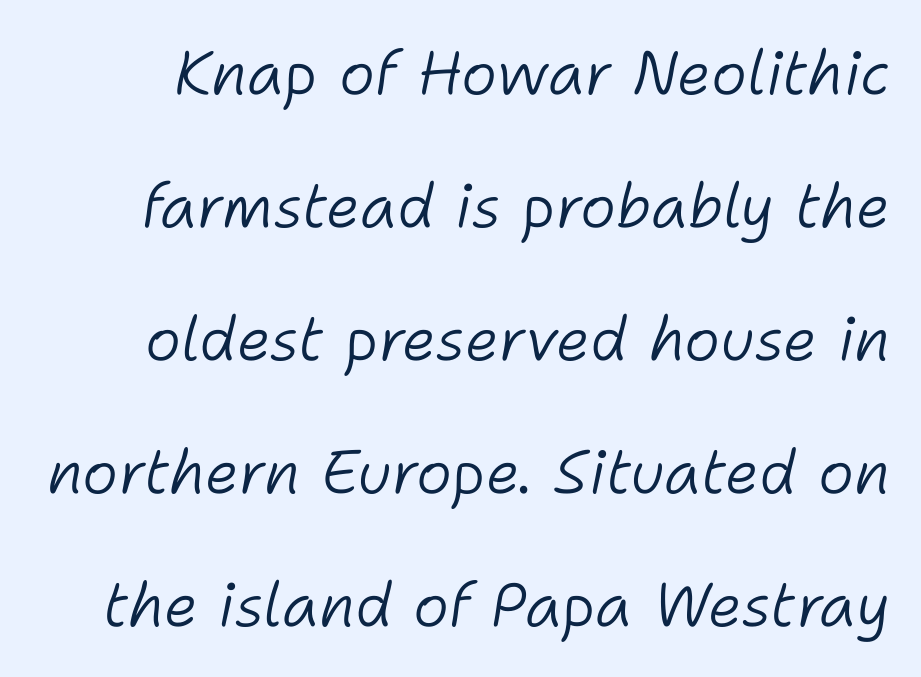
Q: Is the text bold? A: No.
Q: Is the text italic (slanted)? A: Yes, it leans right by about 11 degrees.
Q: Is the text underlined? A: No.
Q: Is the spacing between letters normal or unusually wide? A: Normal.
Q: Is the spacing between lines tight, normal or loose? A: Loose.
Q: Width (condensed, normal, or wide)? A: Normal.
Q: Stroke contrast? A: Low.
Q: x-height? A: Medium.
Q: Monospaced? A: No.
